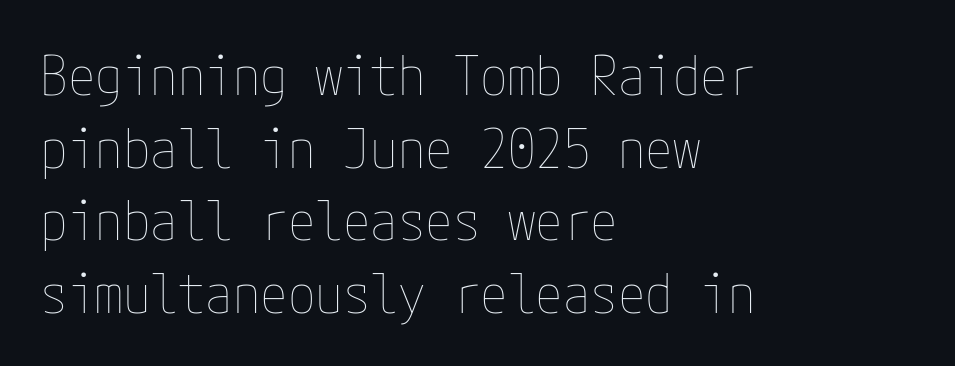
{"italic": "no", "bold": "no", "weight": "thin", "width": "condensed", "stroke_contrast": "low", "x_height": "medium", "underline": "no", "align": "left", "line_spacing": "normal", "line_spacing_ratio": 1.32, "letter_spacing": "normal", "letter_spacing_em": 0.0, "glyph_px": 55}
